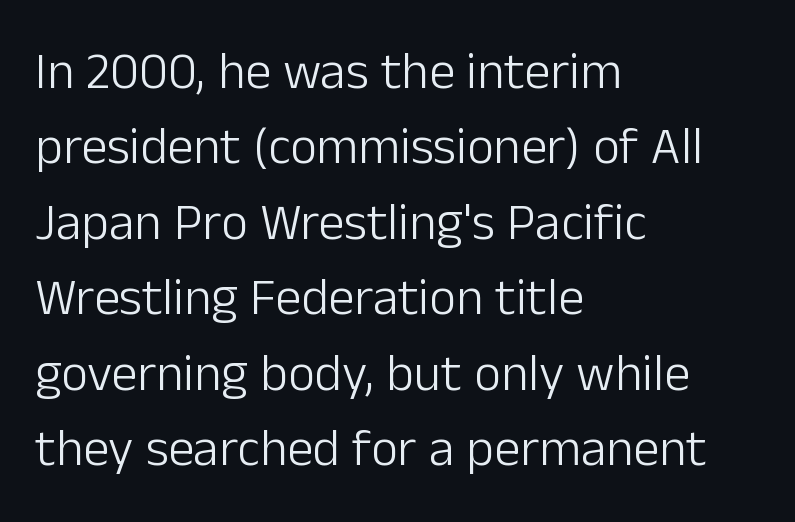
The image shows 52 px light sans-serif type, upright; set left-aligned, normal line spacing (1.45x), normal letter spacing, not underlined; low stroke contrast and a medium x-height.
